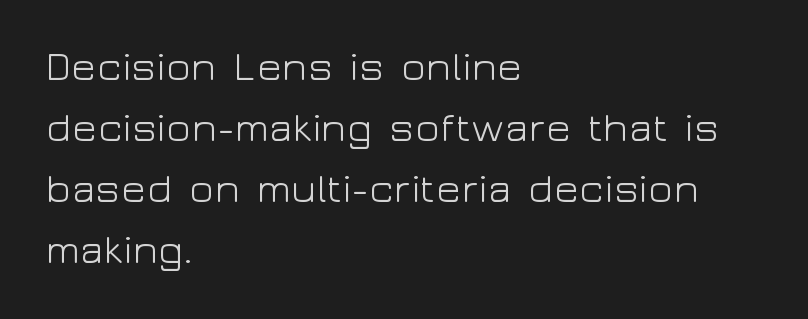
Q: Is the text bold? A: No.
Q: Is the text italic (slanted)? A: No, it is upright.
Q: Is the typeface a serif or a sans-serif typeface? A: Sans-serif.
Q: Is the text underlined? A: No.
Q: How is the paragraph aligned? A: Left-aligned.
Q: Is the spacing between letters normal or unusually wide? A: Normal.
Q: Is the spacing between lines tight, normal or loose? A: Normal.
Q: Width (condensed, normal, or wide)? A: Wide.
Q: Stroke contrast? A: Low.
Q: x-height? A: Medium.
Q: Monospaced? A: No.
